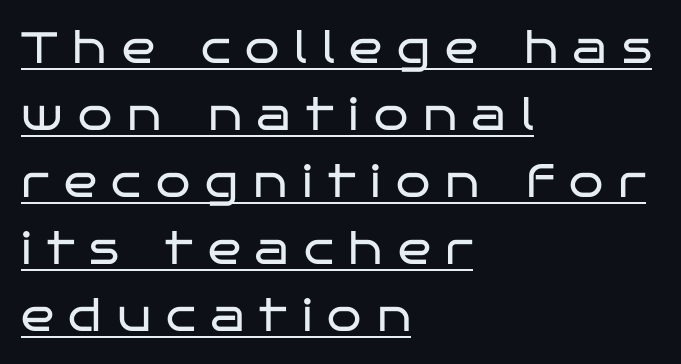
Q: Is the text bold? A: No.
Q: Is the text italic (slanted)? A: No, it is upright.
Q: Is the typeface a serif or a sans-serif typeface? A: Sans-serif.
Q: Is the text underlined? A: Yes.
Q: How is the paragraph aligned? A: Left-aligned.
Q: Is the spacing between letters normal or unusually wide? A: Unusually wide.
Q: Is the spacing between lines tight, normal or loose? A: Normal.
Q: Width (condensed, normal, or wide)? A: Wide.
Q: Stroke contrast? A: Low.
Q: x-height? A: Large.
Q: Monospaced? A: No.
